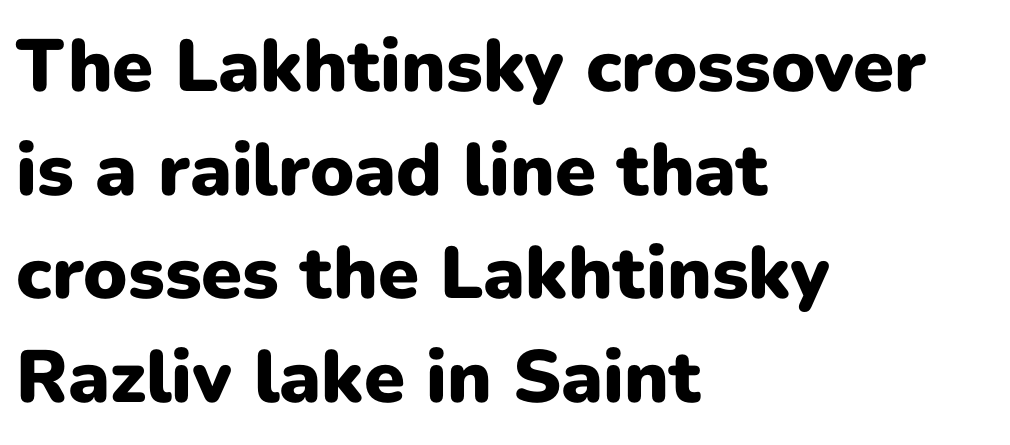
{"serif": "no", "italic": "no", "bold": "yes", "weight": "heavy", "width": "normal", "stroke_contrast": "low", "x_height": "medium", "monospaced": "no", "underline": "no", "align": "left", "line_spacing": "normal", "line_spacing_ratio": 1.4, "letter_spacing": "normal", "letter_spacing_em": 0.0, "glyph_px": 74}
